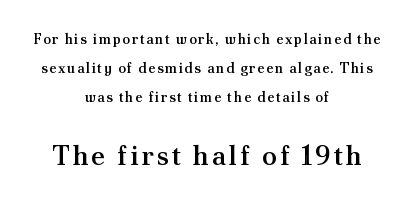
{"italic": "no", "bold": "semi", "underline": "no", "align": "center", "line_spacing": "loose", "line_spacing_ratio": 2.06, "larger_block": "second", "size_ratio": 1.93, "glyph_px": 27}
